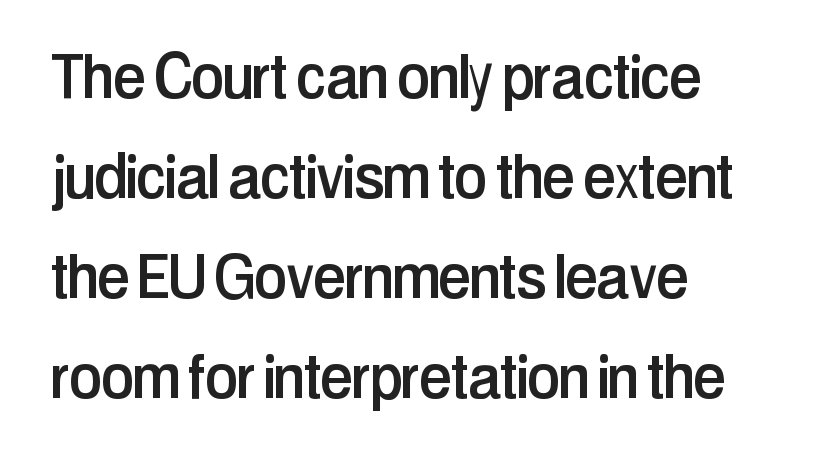
Nothing unusual about the tracking: characters are spaced as the font intends. Each line starts at the same left margin while the right side varies. Vertically, the passage feels balanced, rows spaced as you'd expect. In terms of posture, this sample is upright. Plain, unruled lines of type. A sans-serif font was chosen for this passage.
